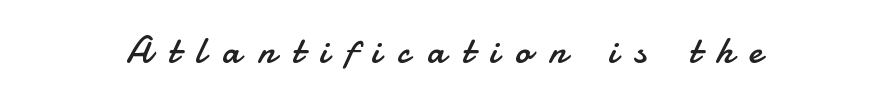
{"serif": "no", "bold": "no", "weight": "regular", "width": "normal", "stroke_contrast": "low", "x_height": "small", "monospaced": "no", "underline": "no", "letter_spacing": "wide", "letter_spacing_em": 0.45, "glyph_px": 38}
